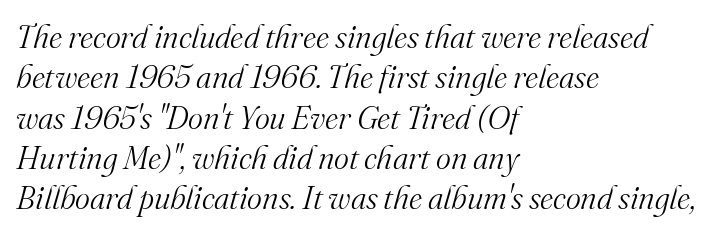
Q: Is the text bold? A: No.
Q: Is the text italic (slanted)? A: Yes, it leans right by about 16 degrees.
Q: Is the typeface a serif or a sans-serif typeface? A: Serif.
Q: Is the text underlined? A: No.
Q: How is the paragraph aligned? A: Left-aligned.
Q: Is the spacing between letters normal or unusually wide? A: Normal.
Q: Is the spacing between lines tight, normal or loose? A: Normal.
Q: Width (condensed, normal, or wide)? A: Normal.
Q: Stroke contrast? A: Medium.
Q: x-height? A: Small.
Q: Monospaced? A: No.
